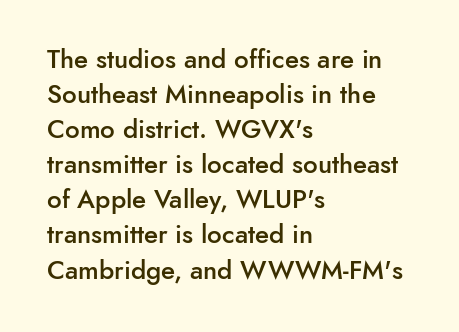
The image shows 26 px text type, upright; set left-aligned, normal line spacing (1.35x), normal letter spacing, not underlined.
